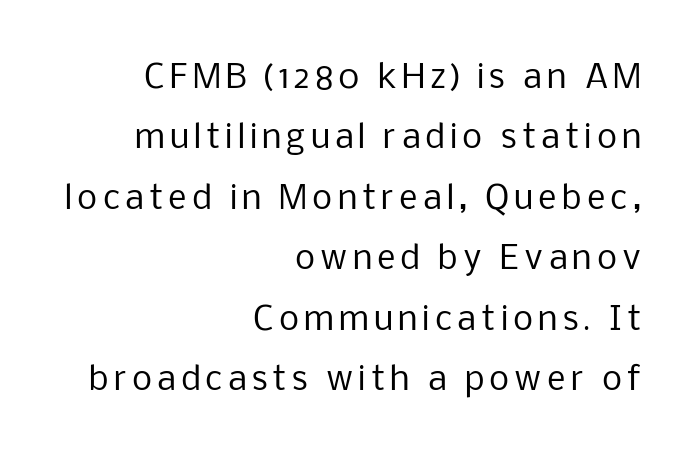
The image shows 32 px regular-weight sans-serif type, upright; set right-aligned, line spacing 1.89x, not underlined; low stroke contrast and a medium x-height.
